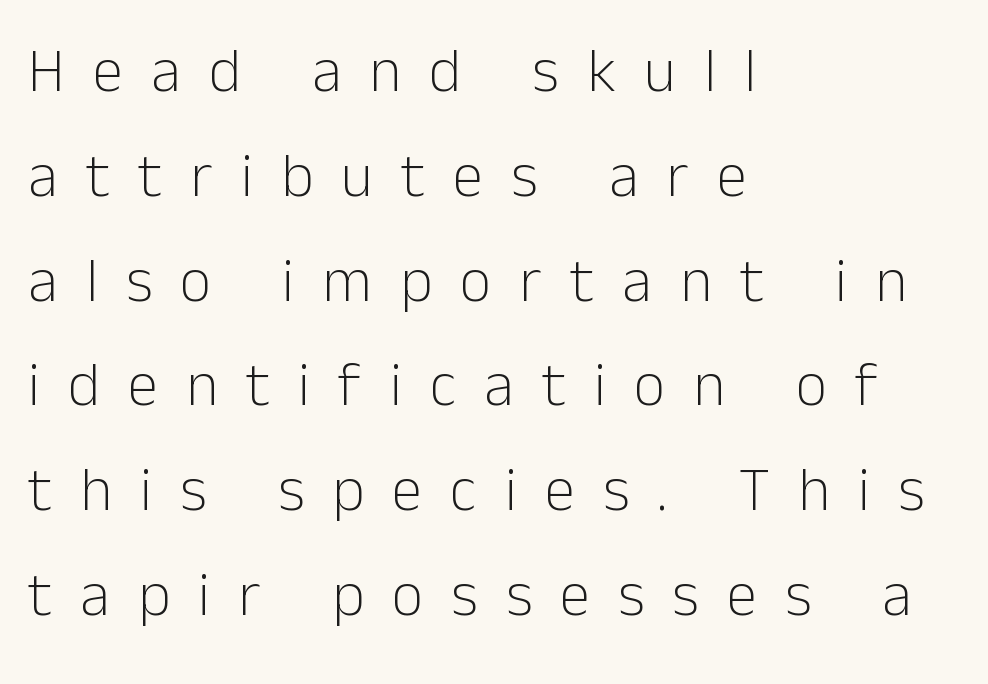
Compared with a centered layout, this one pins lines to the left instead. The weight tops out at a normal text grade. Think of a printed novel: that variable character pitch is what you see here. Regarding serifs, this sample does without them. This rendering widens character spacing well past its baseline value. No word sits above an underline.
